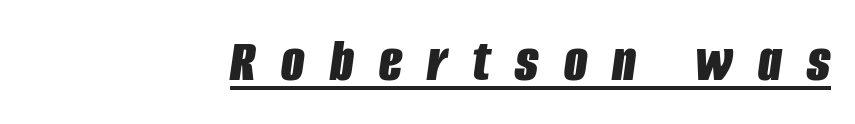
The image shows 61 px bold, condensed type, italic (leaning right); set right-aligned, unusually wide letter spacing (+0.41 em), underlined; low stroke contrast and a large x-height.
